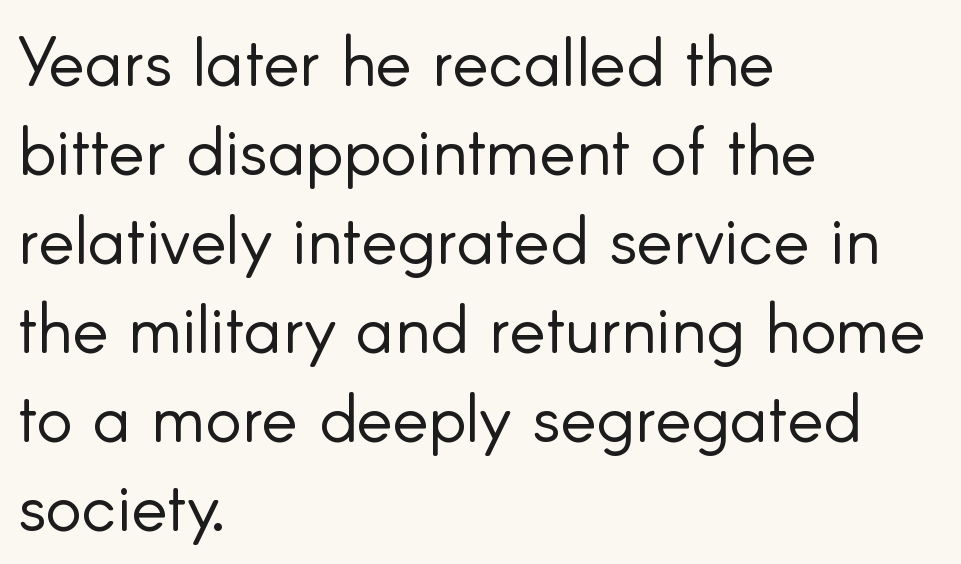
Q: Is the text bold? A: No.
Q: Is the text italic (slanted)? A: No, it is upright.
Q: Is the typeface a serif or a sans-serif typeface? A: Sans-serif.
Q: Is the text underlined? A: No.
Q: How is the paragraph aligned? A: Left-aligned.
Q: Is the spacing between letters normal or unusually wide? A: Normal.
Q: Is the spacing between lines tight, normal or loose? A: Normal.
Q: Width (condensed, normal, or wide)? A: Normal.
Q: Stroke contrast? A: Low.
Q: x-height? A: Small.
Q: Monospaced? A: No.
